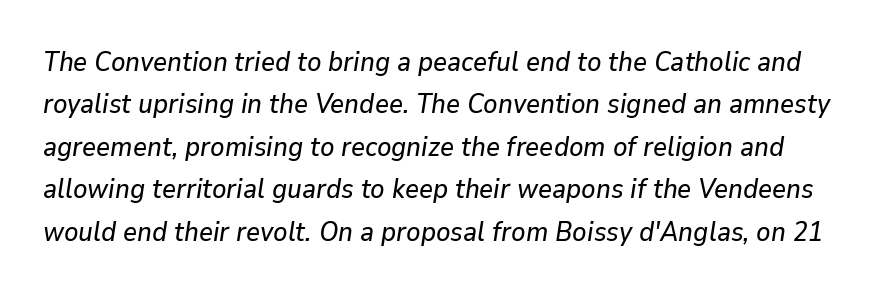
Descender tails drop into unmarked territory. Compared with typical paragraphs, the rows here are spaced about the same. The lettering tilts uniformly, giving the passage an italic look. There is no visible air inserted between adjacent glyphs.
